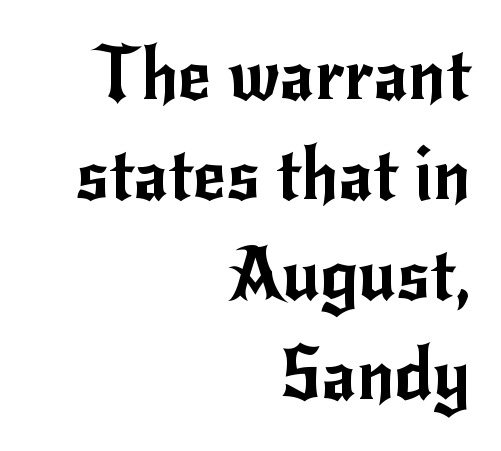
This sample has the flowing, uneven cadence of proportional lettering. A sans-serif font was chosen for this passage. The passage shown stacks its lines at a standard gap. Short note: letters normally spaced.
